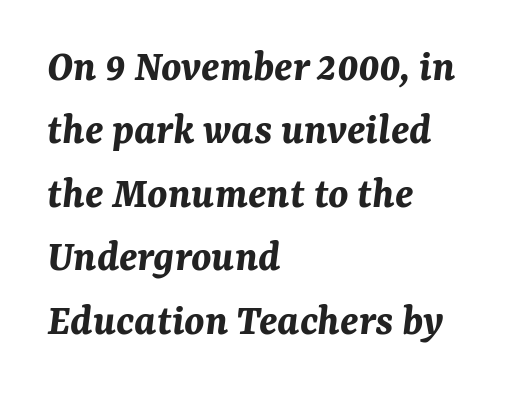
{"italic": "yes", "lean": "right", "slant_degrees": 7, "bold": "yes", "weight": "bold", "width": "normal", "stroke_contrast": "medium", "x_height": "medium", "monospaced": "no", "underline": "no", "align": "left", "line_spacing": "normal", "line_spacing_ratio": 1.41, "letter_spacing": "normal", "letter_spacing_em": 0.0, "glyph_px": 45}
